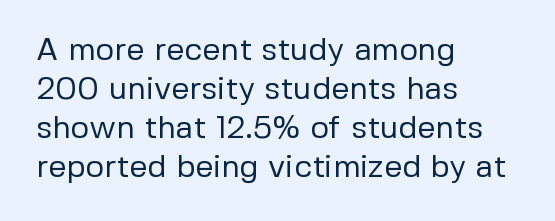
The image shows 32 px regular-weight sans-serif type, upright; set left-aligned, line spacing 1.22x, normal letter spacing, not underlined; low stroke contrast and a medium x-height.
